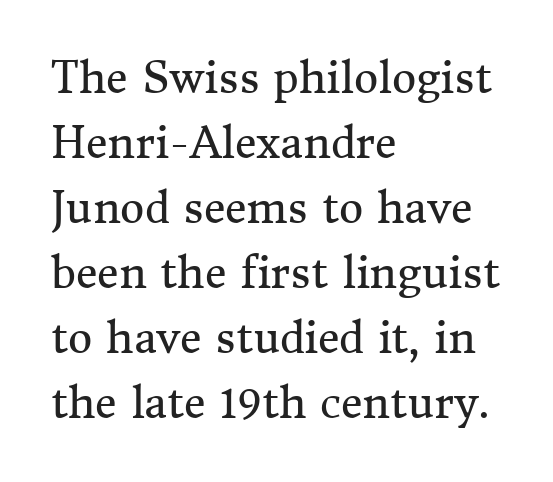
{"serif": "yes", "italic": "no", "bold": "no", "weight": "regular", "width": "normal", "stroke_contrast": "medium", "x_height": "medium", "monospaced": "no", "underline": "no", "align": "left", "line_spacing": "normal", "line_spacing_ratio": 1.55, "letter_spacing": "normal", "letter_spacing_em": 0.0, "glyph_px": 42}
